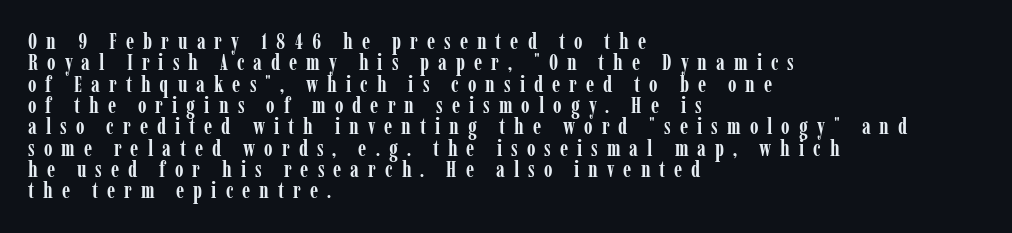
The image shows 22 px bold type, upright; set left-aligned, tight line spacing (0.97x), unusually wide letter spacing (+0.41 em), not underlined.
